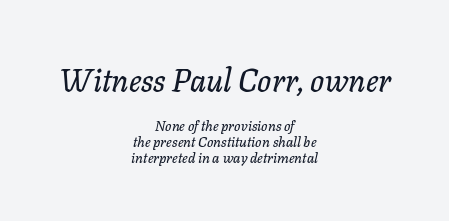
The face used here is rendered with its standard letterfit. These lines are rendered in a variable-pitch font. The letters in the upper block stand taller than those in the block below. The axis of the letterforms is tilted away from vertical.
